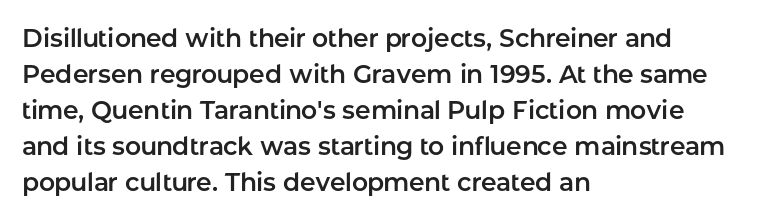
The image shows 25 px text type, upright; set left-aligned, normal line spacing (1.44x), normal letter spacing, not underlined.
